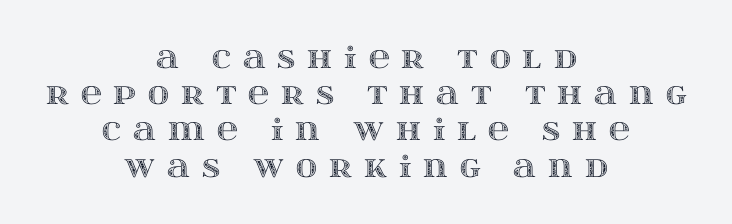
The image shows 29 px wide type, upright; set centered, normal line spacing (1.25x), unusually wide letter spacing (+0.41 em), not underlined; a large x-height.
